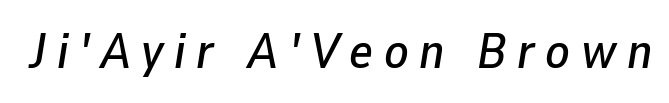
{"italic": "yes", "lean": "right", "slant_degrees": 9, "width": "normal", "stroke_contrast": "low", "x_height": "medium", "monospaced": "no", "underline": "no", "letter_spacing": "wide", "letter_spacing_em": 0.21, "glyph_px": 50}
